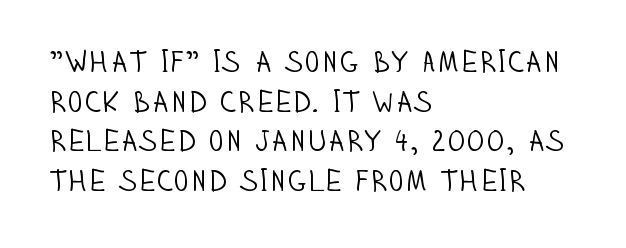
Q: Is the text bold? A: No.
Q: Is the text italic (slanted)? A: No, it is upright.
Q: Is the typeface a serif or a sans-serif typeface? A: Sans-serif.
Q: Is the text underlined? A: No.
Q: How is the paragraph aligned? A: Left-aligned.
Q: Is the spacing between letters normal or unusually wide? A: Normal.
Q: Is the spacing between lines tight, normal or loose? A: Normal.
Q: Width (condensed, normal, or wide)? A: Condensed.
Q: Stroke contrast? A: Low.
Q: x-height? A: Large.
Q: Monospaced? A: No.
